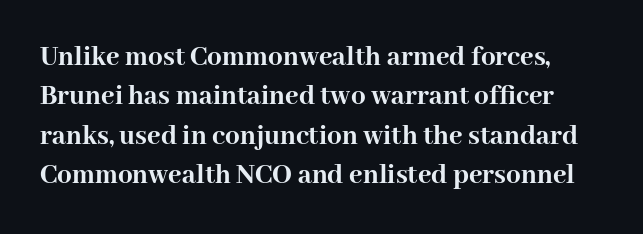
Q: Is the text bold? A: Yes.
Q: Is the text italic (slanted)? A: No, it is upright.
Q: Is the typeface a serif or a sans-serif typeface? A: Serif.
Q: Is the text underlined? A: No.
Q: Is the spacing between letters normal or unusually wide? A: Normal.
Q: Is the spacing between lines tight, normal or loose? A: Normal.
Q: Width (condensed, normal, or wide)? A: Normal.
Q: Stroke contrast? A: High.
Q: x-height? A: Medium.
Q: Monospaced? A: No.
